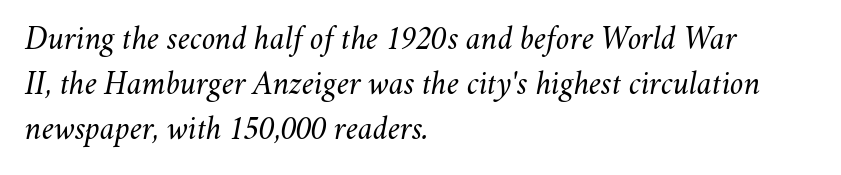
The image shows 33 px regular-weight type, italic (leaning right); set left-aligned, normal line spacing (1.37x), normal letter spacing, not underlined; medium stroke contrast and a small x-height.
